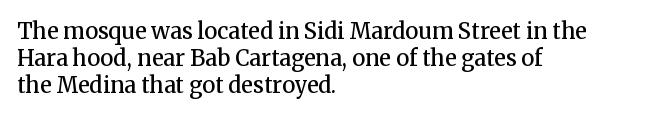
{"italic": "no", "bold": "semi", "underline": "no", "align": "left", "line_spacing_ratio": 1.22, "letter_spacing": "normal", "letter_spacing_em": 0.0, "glyph_px": 22}
